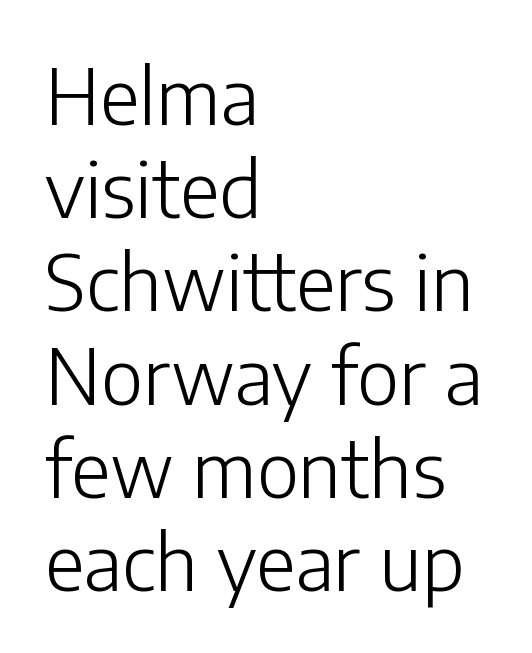
The image shows 77 px light sans-serif type, upright; set left-aligned, line spacing 1.21x, normal letter spacing, not underlined; low stroke contrast and a medium x-height.
